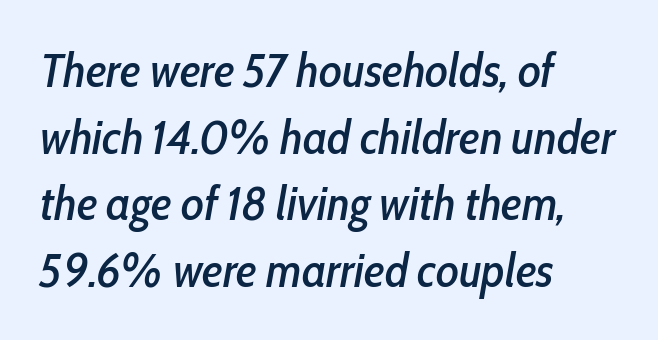
Q: Is the text italic (slanted)? A: Yes, it leans right by about 10 degrees.
Q: Is the text underlined? A: No.
Q: How is the paragraph aligned? A: Left-aligned.
Q: Is the spacing between letters normal or unusually wide? A: Normal.
Q: Is the spacing between lines tight, normal or loose? A: Normal.
Q: Width (condensed, normal, or wide)? A: Condensed.
Q: Stroke contrast? A: Low.
Q: x-height? A: Medium.
Q: Monospaced? A: No.
